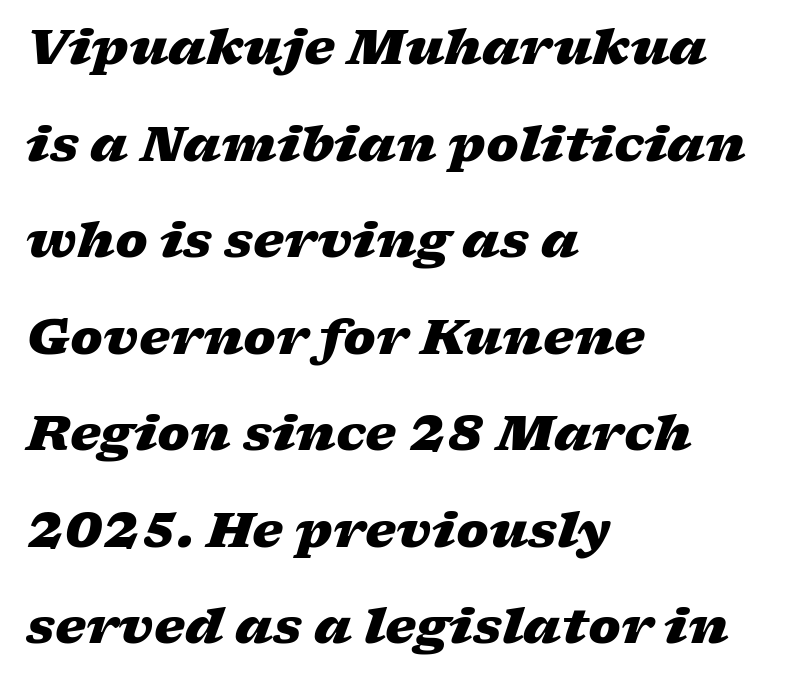
The image shows 49 px heavy, wide type, italic (leaning right); set left-aligned, loose line spacing (1.97x), normal letter spacing, not underlined; low stroke contrast and a medium x-height.
